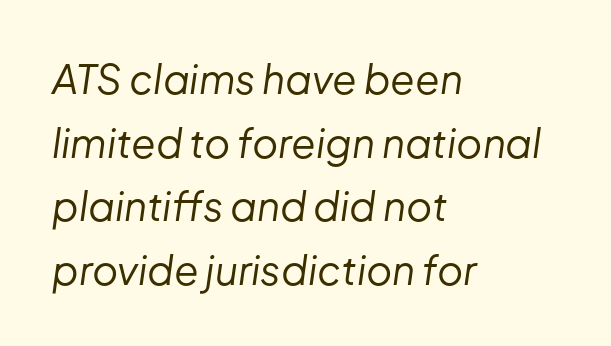
The image shows 40 px regular-weight type, italic (leaning right); set left-aligned, normal line spacing (1.59x), normal letter spacing, not underlined; low stroke contrast and a medium x-height.
